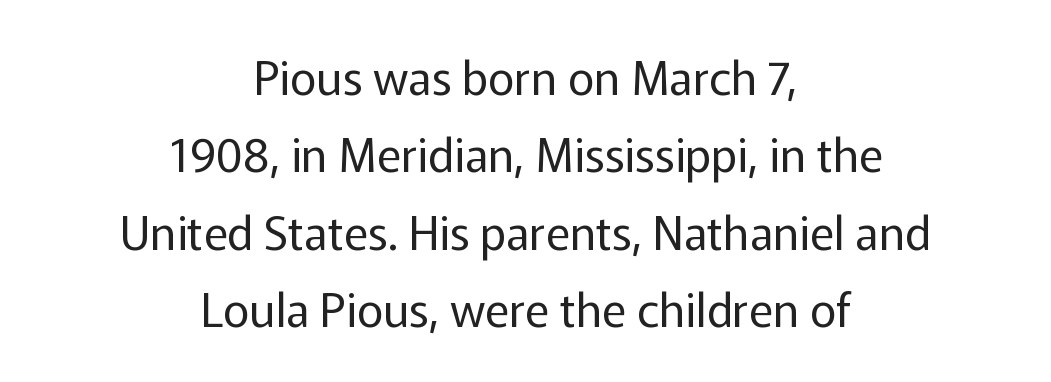
{"serif": "no", "italic": "no", "bold": "no", "weight": "regular", "width": "normal", "stroke_contrast": "low", "x_height": "medium", "monospaced": "no", "underline": "no", "align": "center", "line_spacing": "normal", "line_spacing_ratio": 1.68, "letter_spacing": "normal", "letter_spacing_em": 0.0, "glyph_px": 46}
